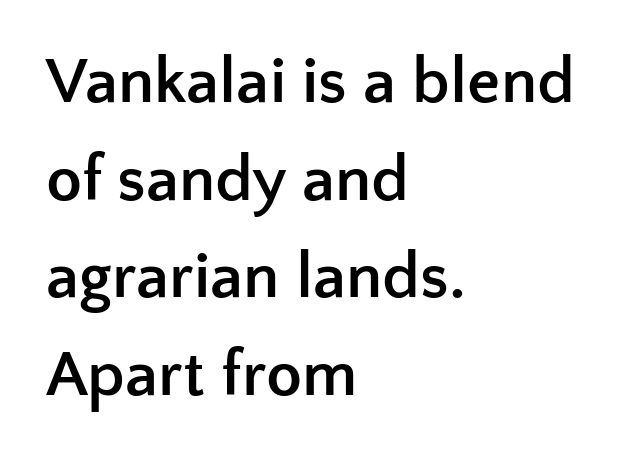
These lines keep a tight, regular rhythm from letter to letter. The characters look thick and weighty, a clear bold. Does the leading feel generous? No, just average. These lines are rendered in a variable-pitch font.
